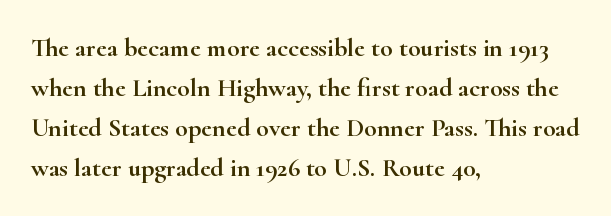
The image shows 26 px text type, upright; set left-aligned, normal line spacing (1.54x), normal letter spacing, not underlined.
